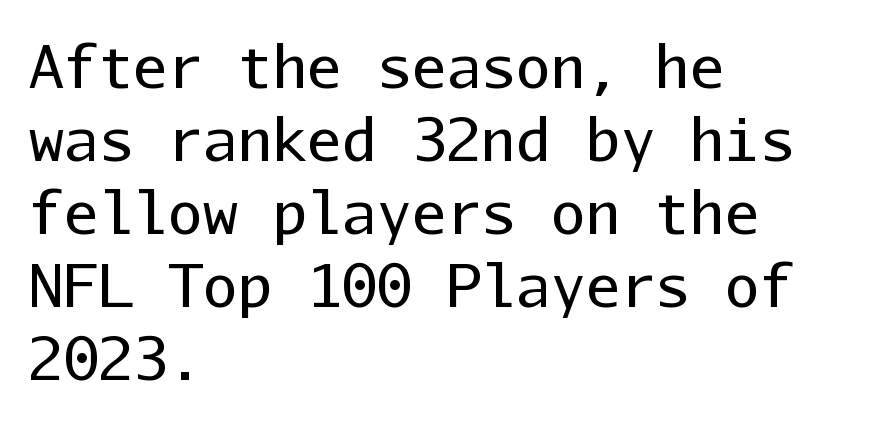
There is no visible air inserted between adjacent glyphs. A roman cut, with each character standing at attention. The words here are not underlined. Interline gaps are of average width in this sample. The letters carry no serifs — their stems end cleanly without finishing strokes. Spacing verdict: monospaced, one width for all characters.
